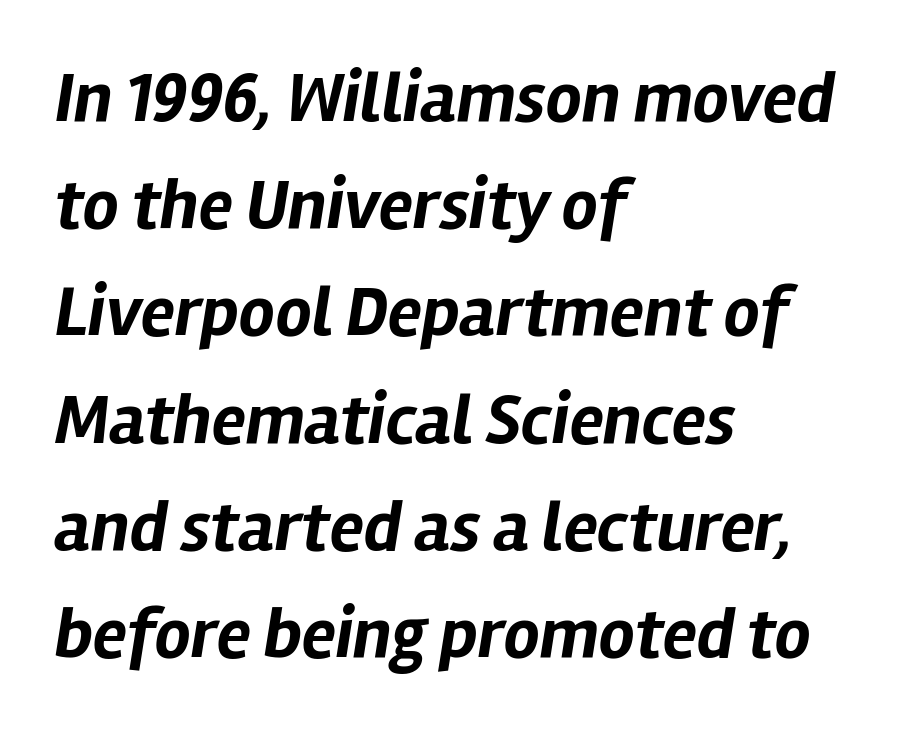
{"italic": "yes", "lean": "right", "slant_degrees": 12, "bold": "yes", "weight": "bold", "width": "normal", "stroke_contrast": "low", "x_height": "medium", "monospaced": "no", "underline": "no", "align": "left", "line_spacing": "normal", "line_spacing_ratio": 1.51, "letter_spacing": "normal", "letter_spacing_em": 0.0, "glyph_px": 71}
